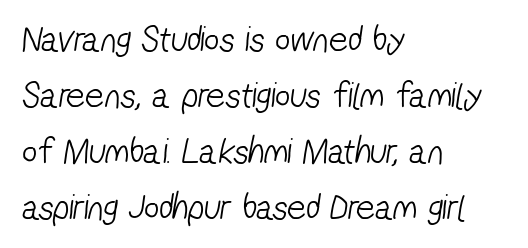
Q: Is the text bold? A: No.
Q: Is the typeface a serif or a sans-serif typeface? A: Sans-serif.
Q: Is the text underlined? A: No.
Q: How is the paragraph aligned? A: Left-aligned.
Q: Is the spacing between letters normal or unusually wide? A: Normal.
Q: Is the spacing between lines tight, normal or loose? A: Normal.
Q: Width (condensed, normal, or wide)? A: Condensed.
Q: Stroke contrast? A: Low.
Q: x-height? A: Medium.
Q: Monospaced? A: No.
